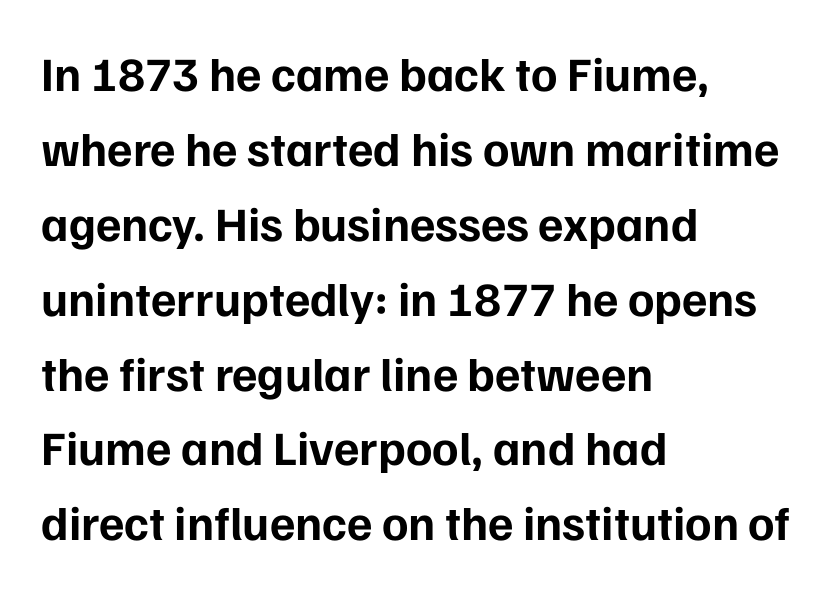
The image shows 48 px bold sans-serif type, upright; set left-aligned, normal line spacing (1.56x), normal letter spacing, not underlined; low stroke contrast and a medium x-height.
